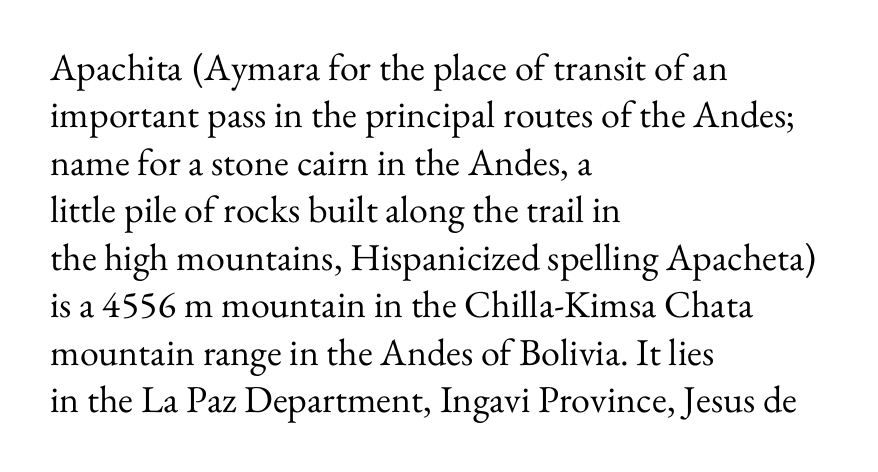
{"serif": "yes", "italic": "no", "bold": "no", "weight": "regular", "width": "normal", "stroke_contrast": "medium", "x_height": "small", "monospaced": "no", "underline": "no", "align": "left", "line_spacing": "normal", "line_spacing_ratio": 1.25, "letter_spacing": "normal", "letter_spacing_em": 0.0, "glyph_px": 38}
